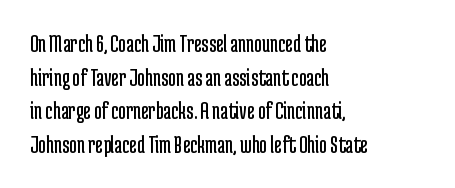
{"italic": "no", "bold": "no", "underline": "no", "align": "left", "line_spacing": "normal", "line_spacing_ratio": 1.29, "letter_spacing": "normal", "letter_spacing_em": 0.0, "glyph_px": 26}
